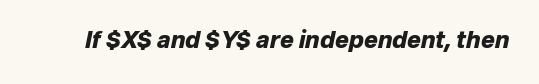
Q: Is the text bold? A: Yes.
Q: Is the text italic (slanted)? A: Yes, it leans right by about 12 degrees.
Q: Is the text underlined? A: No.
Q: Is the spacing between letters normal or unusually wide? A: Normal.
